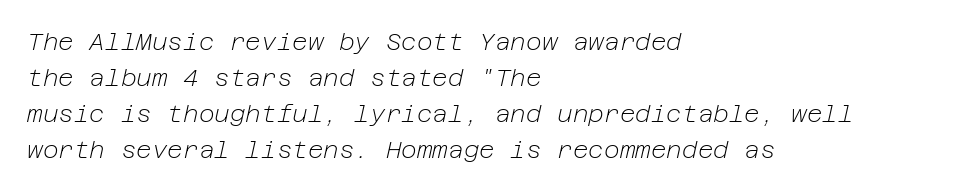
{"italic": "yes", "lean": "right", "slant_degrees": 12, "bold": "no", "underline": "no", "align": "left", "line_spacing": "normal", "line_spacing_ratio": 1.5, "letter_spacing": "normal", "letter_spacing_em": 0.0, "glyph_px": 24}
